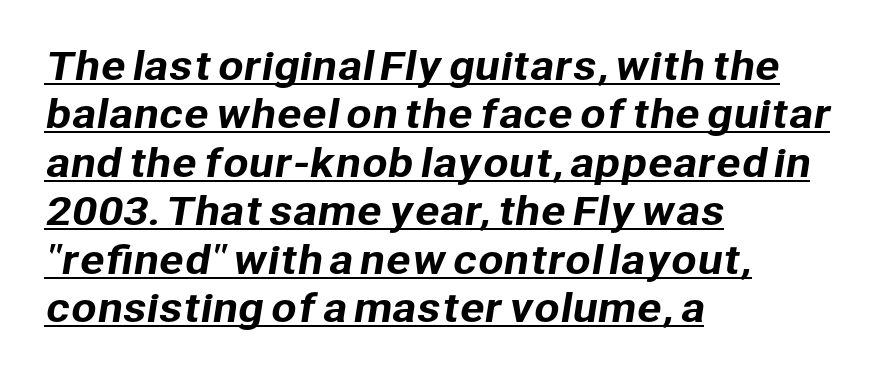
The image shows 37 px sans-serif type; set left-aligned, normal line spacing (1.31x), normal letter spacing, underlined; low stroke contrast and a medium x-height.
